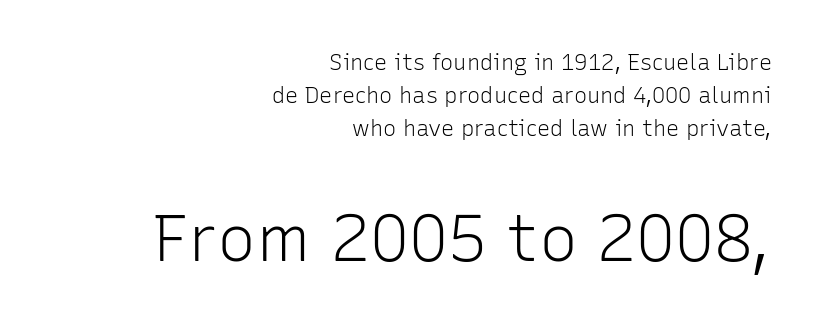
{"serif": "no", "italic": "no", "bold": "no", "weight": "light", "width": "normal", "stroke_contrast": "low", "x_height": "medium", "monospaced": "no", "underline": "no", "align": "right", "line_spacing": "normal", "line_spacing_ratio": 1.49, "letter_spacing": "normal", "letter_spacing_em": 0.0, "larger_block": "second", "size_ratio": 2.95, "glyph_px": 65}
